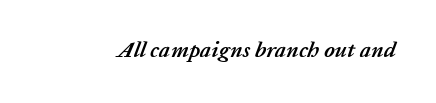
Q: Is the text bold? A: Yes.
Q: Is the text italic (slanted)? A: Yes, it leans right by about 20 degrees.
Q: Is the text underlined? A: No.
Q: Is the spacing between letters normal or unusually wide? A: Normal.
